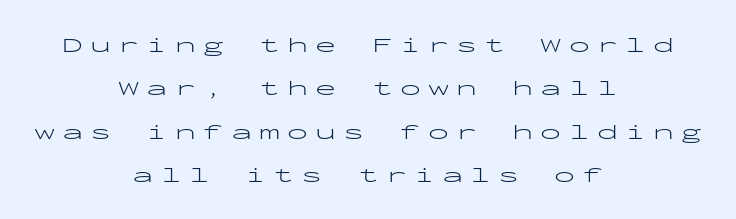
The image shows 21 px text type, upright; set centered, loose line spacing (2.06x), unusually wide letter spacing (+0.34 em), not underlined.
